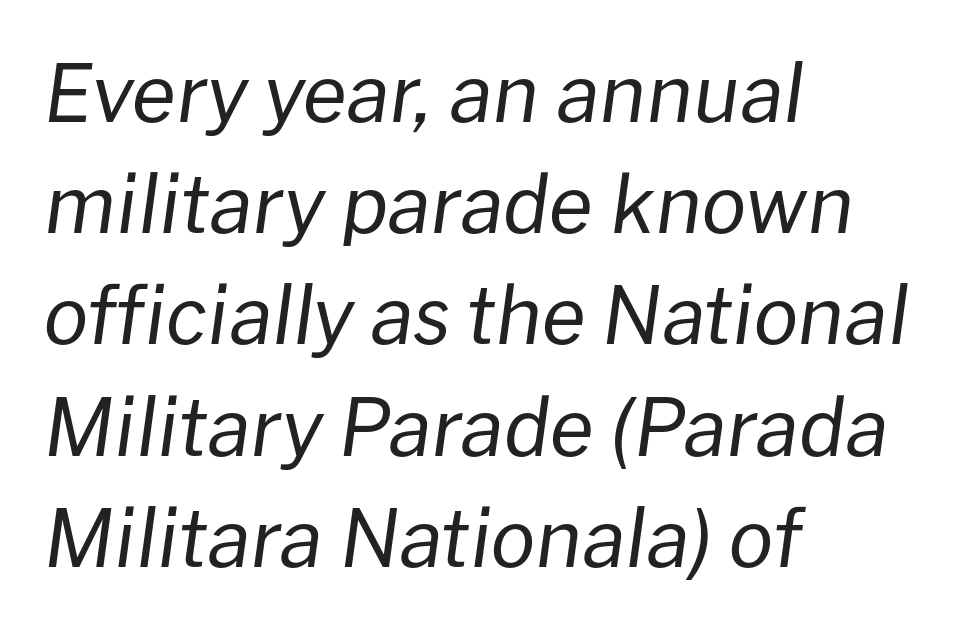
Q: Is the text bold? A: No.
Q: Is the text italic (slanted)? A: Yes, it leans right by about 8 degrees.
Q: Is the text underlined? A: No.
Q: How is the paragraph aligned? A: Left-aligned.
Q: Is the spacing between letters normal or unusually wide? A: Normal.
Q: Is the spacing between lines tight, normal or loose? A: Normal.
Q: Width (condensed, normal, or wide)? A: Normal.
Q: Stroke contrast? A: Low.
Q: x-height? A: Medium.
Q: Monospaced? A: No.
